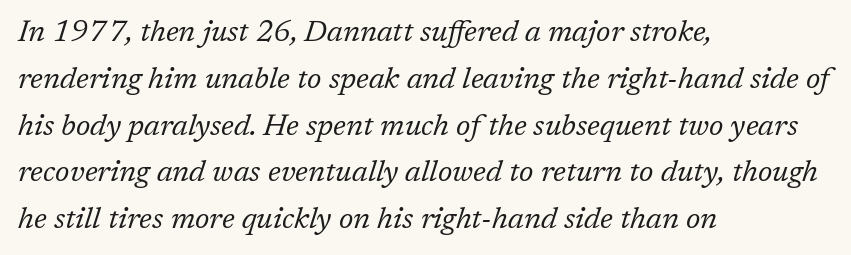
The rendering uses natural spacing where letterforms have individual widths. Horizontal bands of white between lines are of average thickness. The foot of each line stays bare and open. Layout note: lines flush left.
